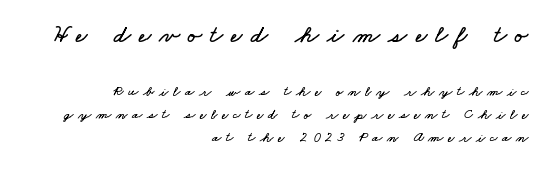
The image shows 25 px text type; set right-aligned, normal line spacing (1.64x), unusually wide letter spacing (+0.33 em), not underlined; the first (top) block is 1.79x larger.
